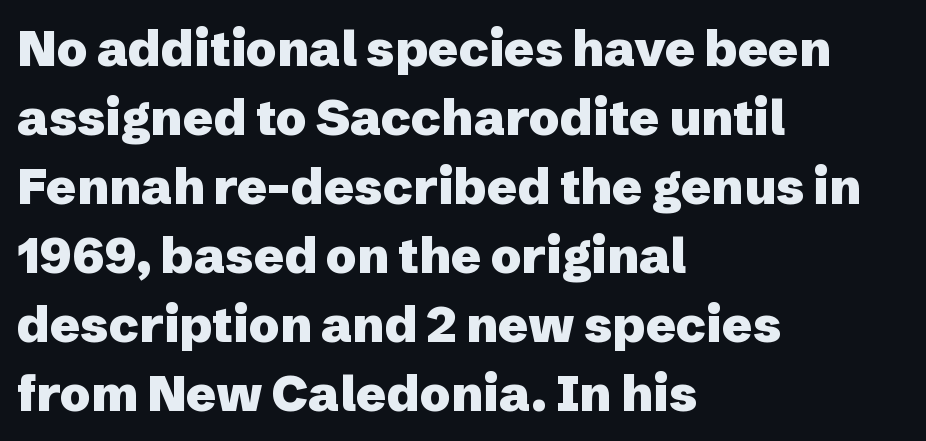
Casual observation: everything's shoved over to the left. Descenders hang freely into open space. Notice how thick the strokes are: this is what a full bold looks like. The letterforms sit shoulder to shoulder at normal distance. Posture: vertical.
